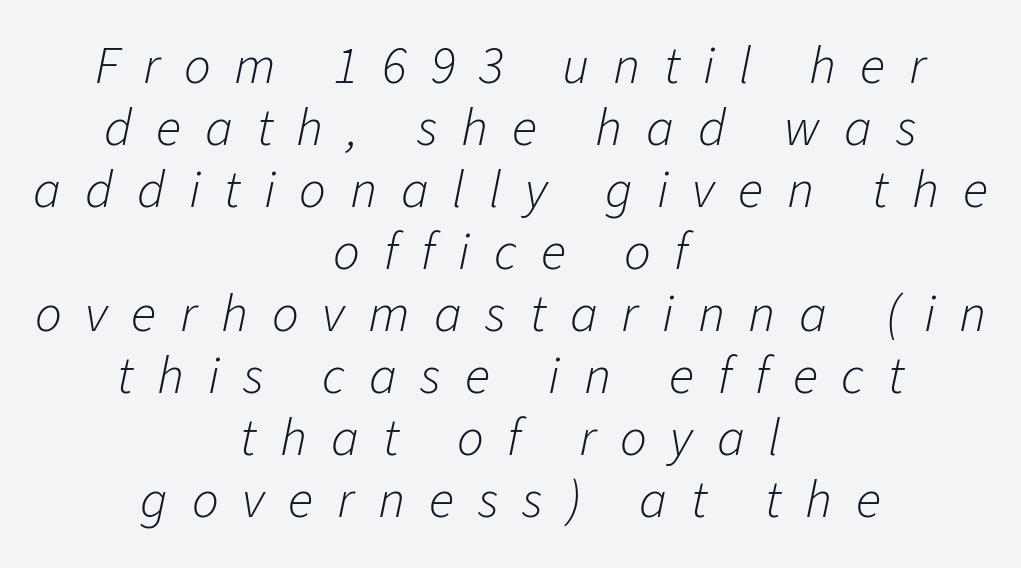
The image shows 53 px light type, italic (leaning right); set centered, line spacing 1.17x, unusually wide letter spacing (+0.45 em), not underlined; low stroke contrast and a medium x-height.
